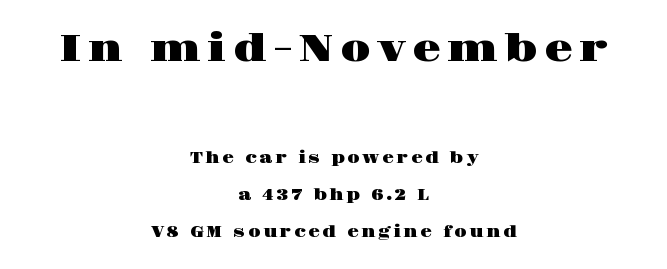
{"serif": "yes", "italic": "no", "width": "wide", "stroke_contrast": "high", "x_height": "large", "monospaced": "no", "underline": "no", "align": "center", "line_spacing": "loose", "line_spacing_ratio": 2.49, "larger_block": "first", "size_ratio": 2.47, "glyph_px": 37}
